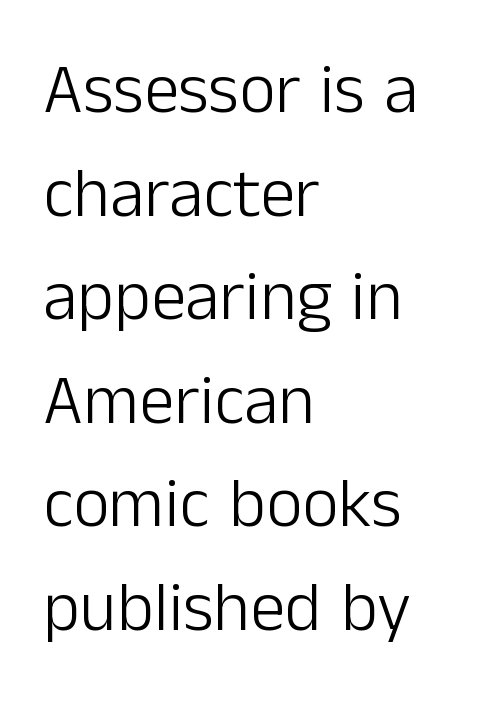
The letters stand upright; this is a roman face. Note the varied advance widths — an 'i' is clearly narrower than an 'm'. The paragraph shown leans on its left margin. The weight tops out at a normal text grade. The foot of each line stays bare and open.
